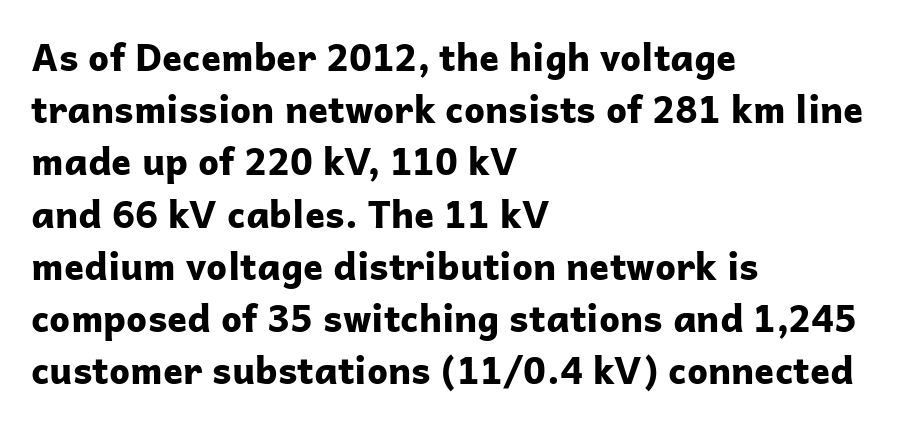
Q: Is the text bold? A: Yes.
Q: Is the text italic (slanted)? A: No, it is upright.
Q: Is the typeface a serif or a sans-serif typeface? A: Sans-serif.
Q: Is the text underlined? A: No.
Q: How is the paragraph aligned? A: Left-aligned.
Q: Is the spacing between letters normal or unusually wide? A: Normal.
Q: Is the spacing between lines tight, normal or loose? A: Normal.
Q: Width (condensed, normal, or wide)? A: Normal.
Q: Stroke contrast? A: Low.
Q: x-height? A: Medium.
Q: Monospaced? A: No.
